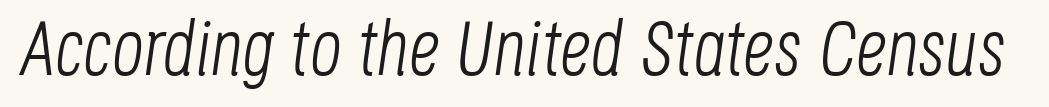
Q: Is the text bold? A: No.
Q: Is the text italic (slanted)? A: Yes, it leans right by about 8 degrees.
Q: Is the text underlined? A: No.
Q: Is the spacing between letters normal or unusually wide? A: Normal.
Q: Width (condensed, normal, or wide)? A: Condensed.
Q: Stroke contrast? A: Low.
Q: x-height? A: Large.
Q: Monospaced? A: No.
